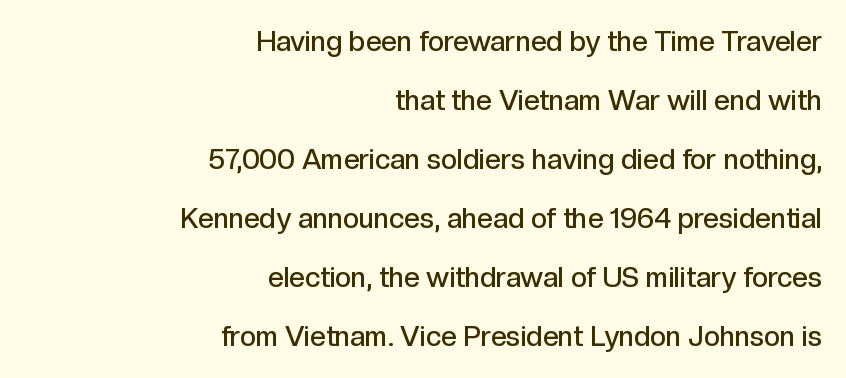
Q: Is the text bold? A: Semi-bold.
Q: Is the text italic (slanted)? A: No, it is upright.
Q: Is the typeface a serif or a sans-serif typeface? A: Sans-serif.
Q: Is the text underlined? A: No.
Q: How is the paragraph aligned? A: Right-aligned.
Q: Is the spacing between letters normal or unusually wide? A: Normal.
Q: Is the spacing between lines tight, normal or loose? A: Loose.
Q: Width (condensed, normal, or wide)? A: Normal.
Q: x-height? A: Medium.
Q: Monospaced? A: No.
